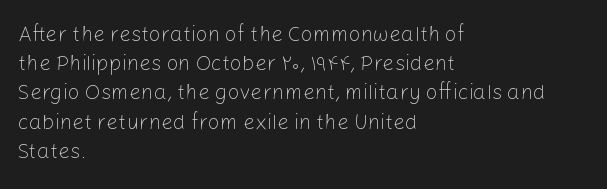
Q: Is the text bold? A: No.
Q: Is the text italic (slanted)? A: No, it is upright.
Q: Is the text underlined? A: No.
Q: How is the paragraph aligned? A: Left-aligned.
Q: Is the spacing between letters normal or unusually wide? A: Normal.
Q: Is the spacing between lines tight, normal or loose? A: Normal.
